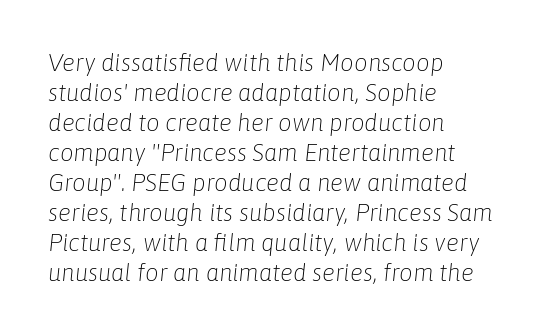
{"italic": "yes", "lean": "right", "slant_degrees": 6, "bold": "no", "underline": "no", "align": "left", "line_spacing": "normal", "line_spacing_ratio": 1.25, "letter_spacing": "normal", "letter_spacing_em": 0.0, "glyph_px": 24}
